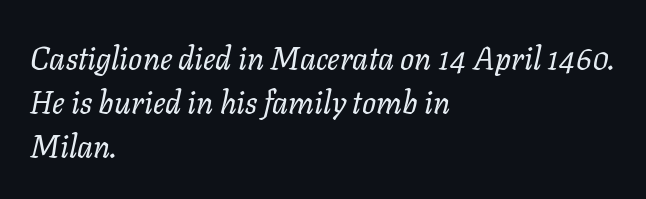
The image shows 31 px regular-weight type, italic (leaning right); set left-aligned, normal line spacing (1.42x), normal letter spacing, not underlined; low stroke contrast and a medium x-height.
